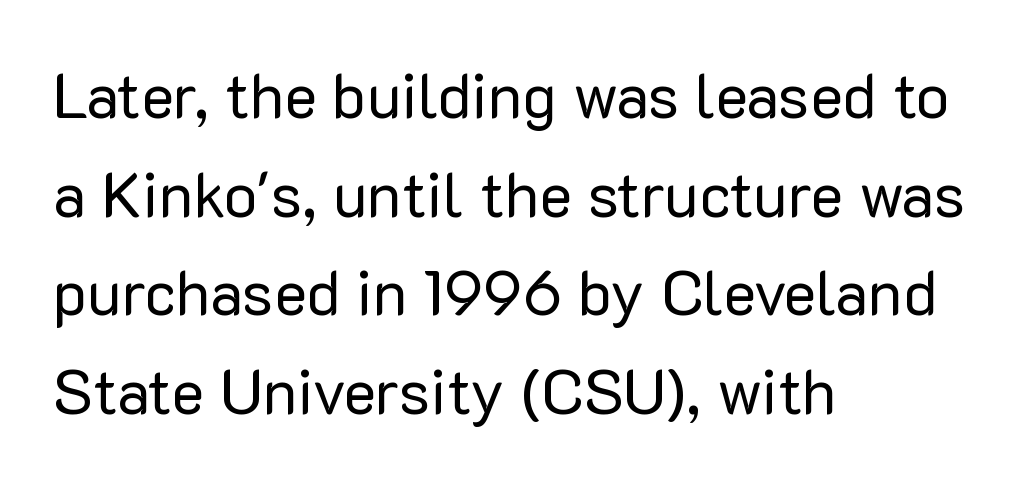
The image shows 62 px regular-weight sans-serif type, upright; set left-aligned, normal line spacing (1.59x), normal letter spacing, not underlined; low stroke contrast and a medium x-height.
